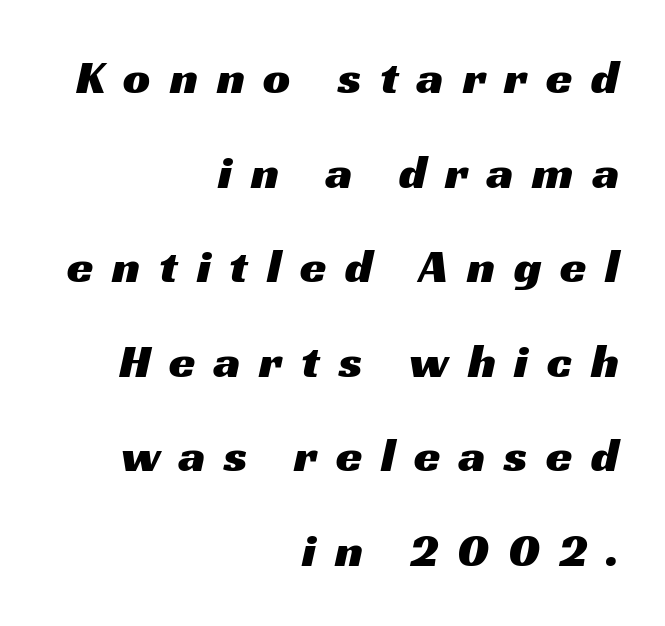
{"serif": "no", "width": "wide", "stroke_contrast": "medium", "x_height": "medium", "monospaced": "no", "underline": "no", "align": "right", "line_spacing": "loose", "line_spacing_ratio": 1.97, "letter_spacing": "wide", "letter_spacing_em": 0.39, "glyph_px": 48}
